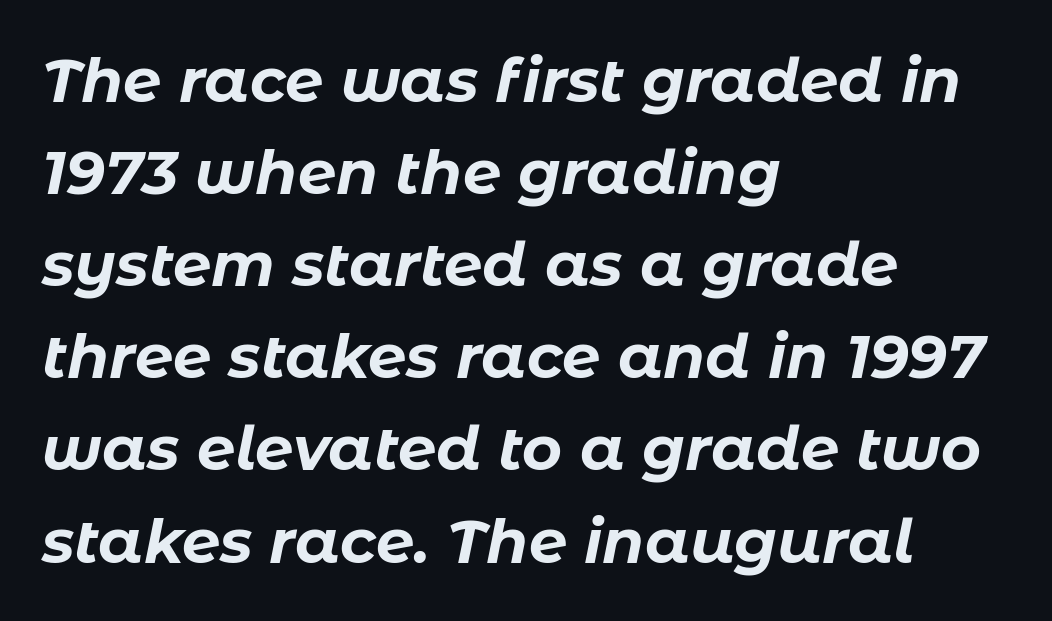
{"italic": "yes", "lean": "right", "slant_degrees": 11, "bold": "yes", "weight": "bold", "width": "normal", "stroke_contrast": "low", "x_height": "medium", "monospaced": "no", "underline": "no", "align": "left", "line_spacing": "normal", "line_spacing_ratio": 1.51, "letter_spacing": "normal", "letter_spacing_em": 0.0, "glyph_px": 61}
